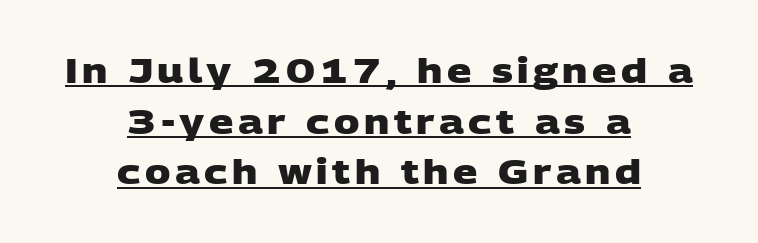
{"serif": "no", "bold": "yes", "weight": "heavy", "width": "wide", "stroke_contrast": "low", "x_height": "large", "monospaced": "no", "underline": "yes", "align": "center", "line_spacing": "normal", "line_spacing_ratio": 1.49, "glyph_px": 34}
